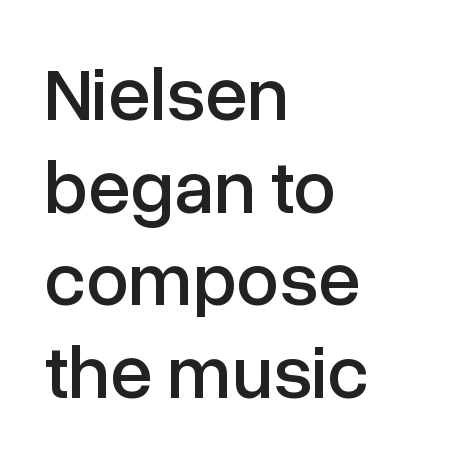
Layout note: lines flush left. The passage shown is typed in a proportional face where columns would drift. Honestly, the letter spacing is just normal — you wouldn't notice it. Ascenders rise straight up at ninety degrees. Bare-footed words on every line. The glyphs in this specimen are sans serif.
